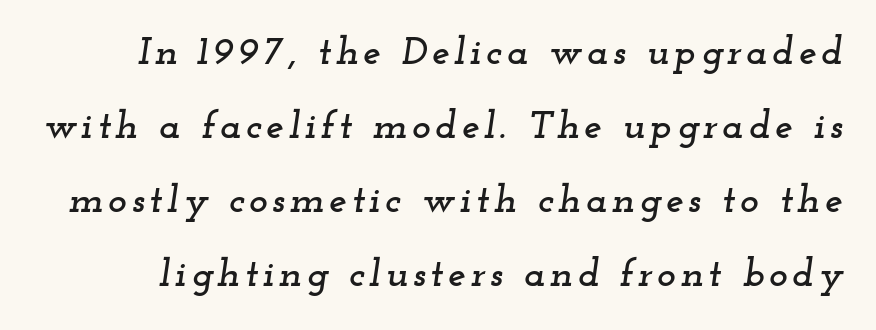
Q: Is the text italic (slanted)? A: Yes, it leans right by about 12 degrees.
Q: Is the typeface a serif or a sans-serif typeface? A: Serif.
Q: Is the text underlined? A: No.
Q: Width (condensed, normal, or wide)? A: Wide.
Q: Stroke contrast? A: Low.
Q: x-height? A: Small.
Q: Monospaced? A: No.
